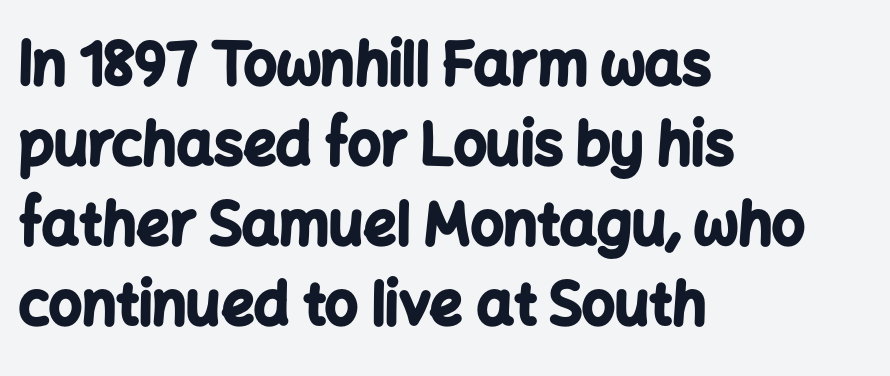
The image shows 58 px bold sans-serif type, upright; set left-aligned, normal line spacing (1.38x), normal letter spacing, not underlined; low stroke contrast and a medium x-height.
